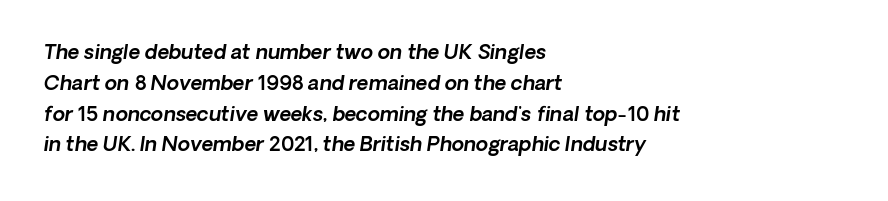
{"italic": "yes", "lean": "right", "slant_degrees": 8, "underline": "no", "align": "left", "line_spacing": "normal", "line_spacing_ratio": 1.54, "letter_spacing": "normal", "letter_spacing_em": 0.0, "glyph_px": 20}
